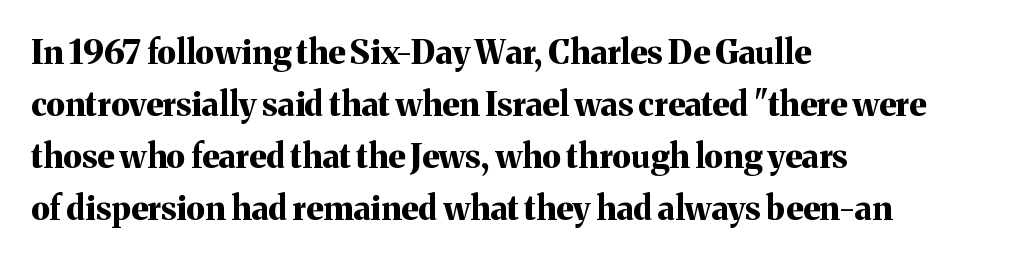
The typeface chosen for these lines features serifs. Is the type bold? Yes — the strokes are clearly thick and heavy. Left-aligned paragraph, ragged on the right. Words float on clear page, feet unadorned. Horizontal bands of white between lines are of average thickness.
